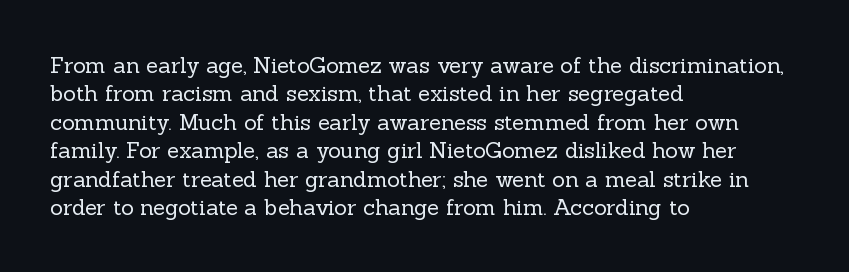
The image shows 22 px text type, upright; set left-aligned, normal line spacing (1.29x), normal letter spacing, not underlined.
